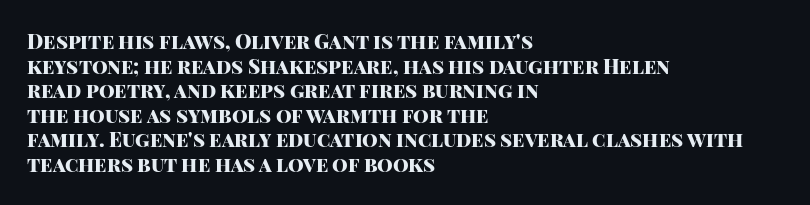
Q: Is the text bold? A: Yes.
Q: Is the text italic (slanted)? A: No, it is upright.
Q: Is the text underlined? A: No.
Q: How is the paragraph aligned? A: Left-aligned.
Q: Is the spacing between letters normal or unusually wide? A: Normal.
